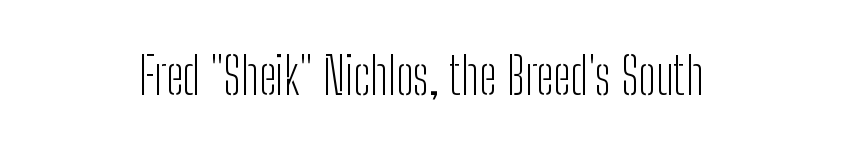
The image shows 51 px light, condensed sans-serif type, upright; set normal letter spacing, not underlined; low stroke contrast and a medium x-height.
